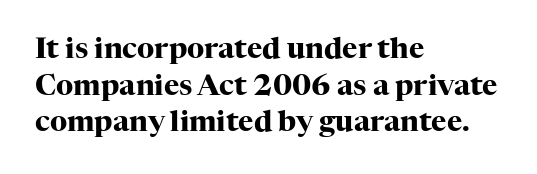
Q: Is the text bold? A: Yes.
Q: Is the text italic (slanted)? A: No, it is upright.
Q: Is the typeface a serif or a sans-serif typeface? A: Serif.
Q: Is the text underlined? A: No.
Q: How is the paragraph aligned? A: Left-aligned.
Q: Is the spacing between letters normal or unusually wide? A: Normal.
Q: Is the spacing between lines tight, normal or loose? A: Normal.
Q: Width (condensed, normal, or wide)? A: Normal.
Q: Stroke contrast? A: High.
Q: x-height? A: Medium.
Q: Monospaced? A: No.
